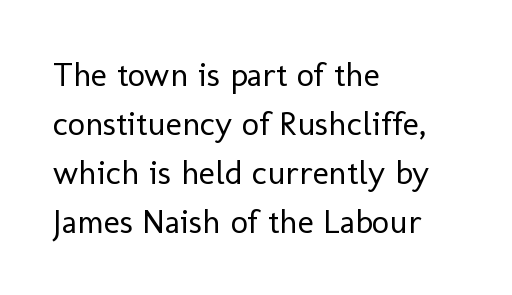
{"serif": "no", "italic": "no", "bold": "no", "weight": "regular", "width": "normal", "stroke_contrast": "low", "x_height": "medium", "monospaced": "no", "underline": "no", "align": "left", "line_spacing": "normal", "line_spacing_ratio": 1.44, "letter_spacing": "normal", "letter_spacing_em": 0.0, "glyph_px": 34}
